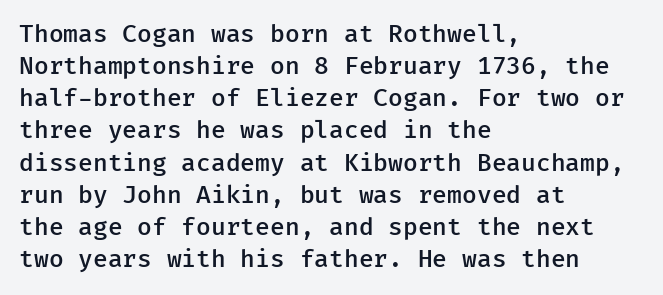
{"italic": "no", "bold": "semi", "underline": "no", "align": "left", "line_spacing": "normal", "line_spacing_ratio": 1.34, "letter_spacing": "normal", "letter_spacing_em": 0.0, "glyph_px": 24}
